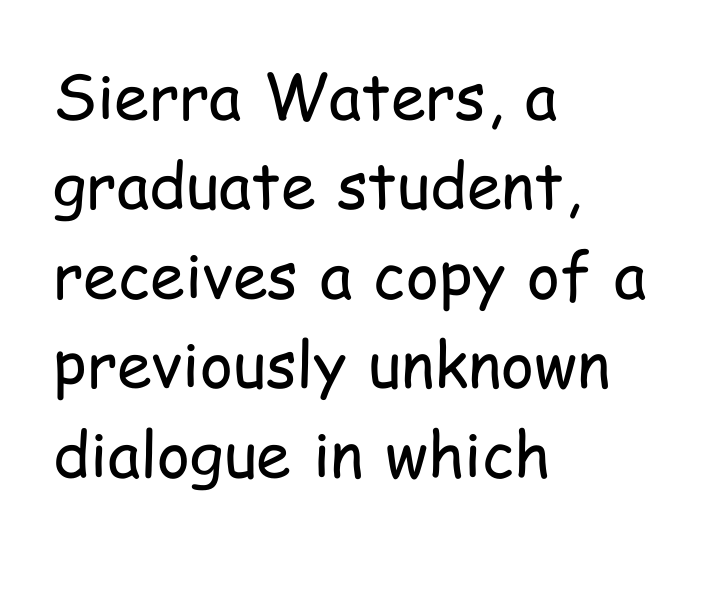
The characters display no serif detailing; their extremities are plain. Is this a fixed-width face? No — the glyphs have proportional, varying widths. Style check: upright. Leftover space on each line is placed entirely after the last word.
